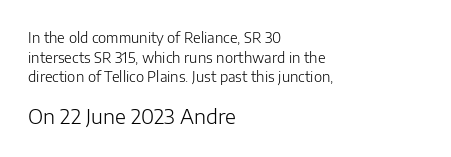
{"italic": "no", "bold": "no", "underline": "no", "align": "left", "line_spacing": "normal", "line_spacing_ratio": 1.4, "letter_spacing": "normal", "letter_spacing_em": 0.0, "larger_block": "second", "size_ratio": 1.43, "glyph_px": 20}
